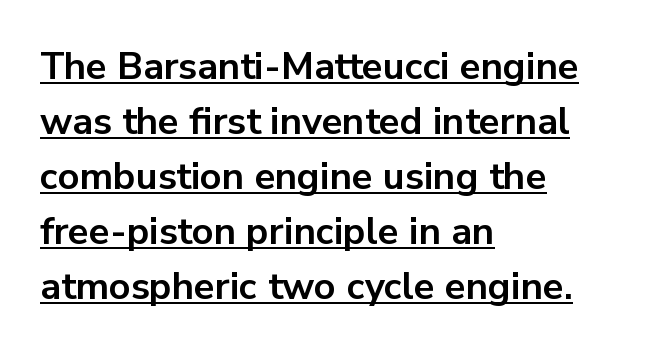
Q: Is the text bold? A: Yes.
Q: Is the text italic (slanted)? A: No, it is upright.
Q: Is the typeface a serif or a sans-serif typeface? A: Sans-serif.
Q: Is the text underlined? A: Yes.
Q: How is the paragraph aligned? A: Left-aligned.
Q: Is the spacing between letters normal or unusually wide? A: Normal.
Q: Is the spacing between lines tight, normal or loose? A: Normal.
Q: Width (condensed, normal, or wide)? A: Normal.
Q: Stroke contrast? A: Low.
Q: x-height? A: Medium.
Q: Monospaced? A: No.
